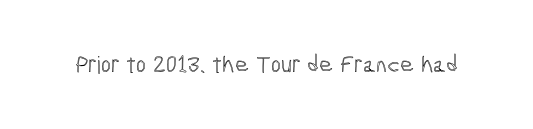
{"italic": "no", "underline": "no", "letter_spacing": "normal", "letter_spacing_em": 0.0, "glyph_px": 24}
